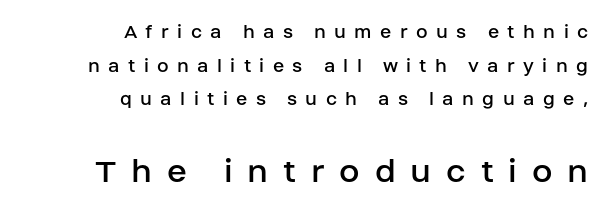
On a weight scale, this lands at 450 or below. Summary of vertical rhythm: regular, with standard interline spacing. Do the characters align in a grid? No, the font is proportional. Does the type have serifs? No, each stem ends abruptly.
